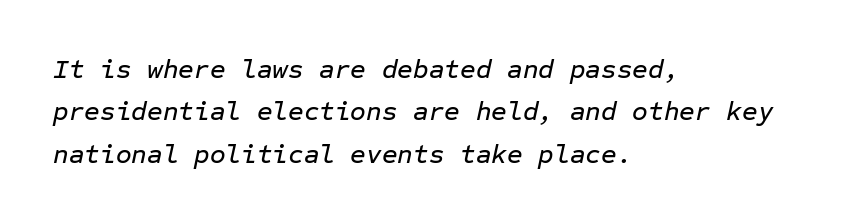
Q: Is the text italic (slanted)? A: Yes, it leans right by about 12 degrees.
Q: Is the text underlined? A: No.
Q: How is the paragraph aligned? A: Left-aligned.
Q: Is the spacing between letters normal or unusually wide? A: Normal.
Q: Is the spacing between lines tight, normal or loose? A: Normal.
